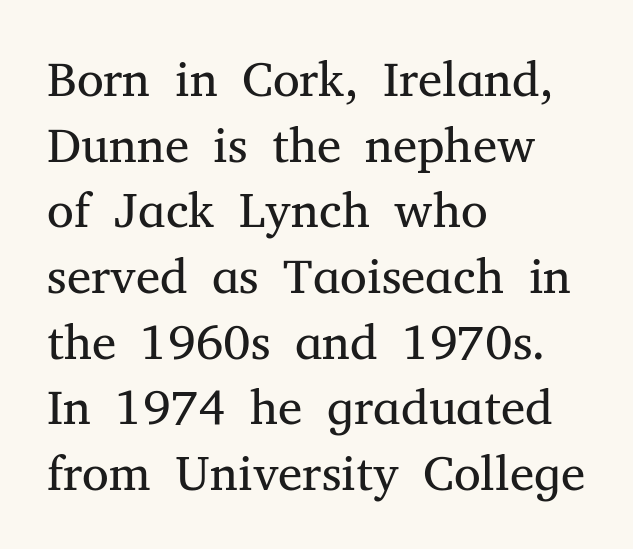
Q: Is the text bold? A: No.
Q: Is the text italic (slanted)? A: No, it is upright.
Q: Is the typeface a serif or a sans-serif typeface? A: Serif.
Q: Is the text underlined? A: No.
Q: How is the paragraph aligned? A: Left-aligned.
Q: Is the spacing between letters normal or unusually wide? A: Normal.
Q: Is the spacing between lines tight, normal or loose? A: Normal.
Q: Width (condensed, normal, or wide)? A: Normal.
Q: Stroke contrast? A: Medium.
Q: x-height? A: Medium.
Q: Monospaced? A: No.
